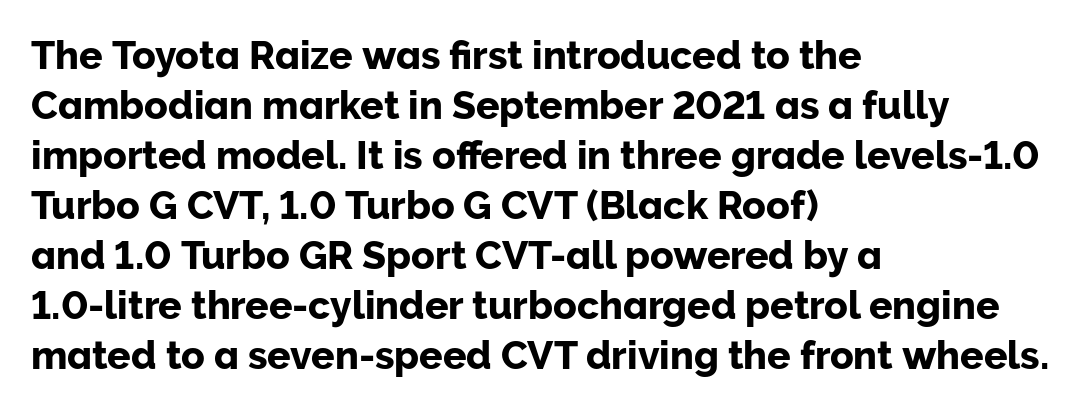
{"serif": "no", "italic": "no", "width": "normal", "stroke_contrast": "low", "x_height": "medium", "monospaced": "no", "underline": "no", "align": "left", "line_spacing": "normal", "line_spacing_ratio": 1.28, "letter_spacing": "normal", "letter_spacing_em": 0.0, "glyph_px": 39}
